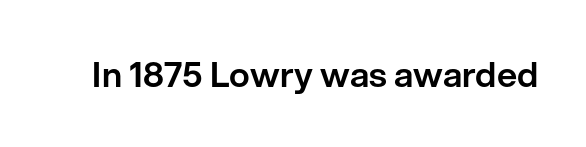
The image shows 35 px sans-serif type, upright; set normal letter spacing, not underlined; low stroke contrast and a medium x-height.
